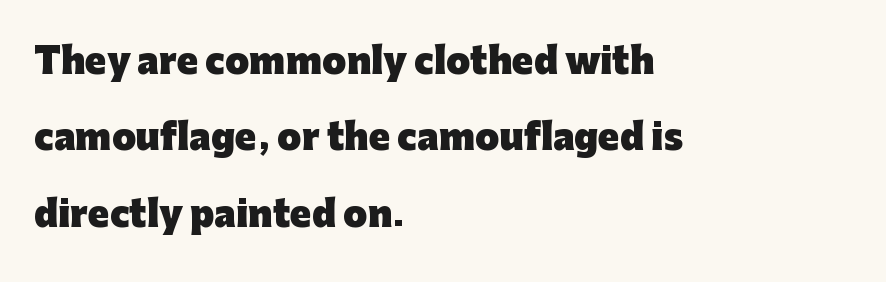
Which margin do the lines hug? The left one — the right edge is uneven. Typographically, this falls in the sans-serif category. Spacing verdict: proportional, widths tailored to each character. A full-strength bold gives these letters their thick strokes. The zone under the glyphs is completely vacant.
